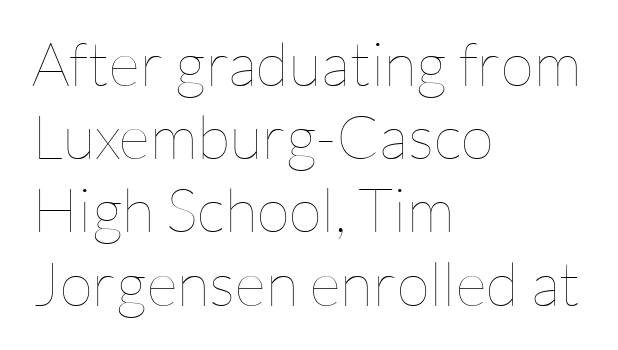
The image shows 61 px thin type, upright; set left-aligned, line spacing 1.2x, normal letter spacing, not underlined; low stroke contrast and a medium x-height.
